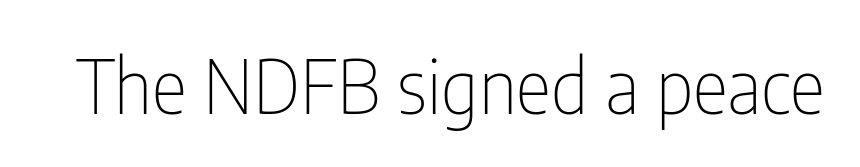
{"serif": "no", "italic": "no", "bold": "no", "weight": "thin", "width": "condensed", "stroke_contrast": "low", "x_height": "medium", "monospaced": "no", "underline": "no", "letter_spacing": "normal", "letter_spacing_em": 0.0, "glyph_px": 75}
